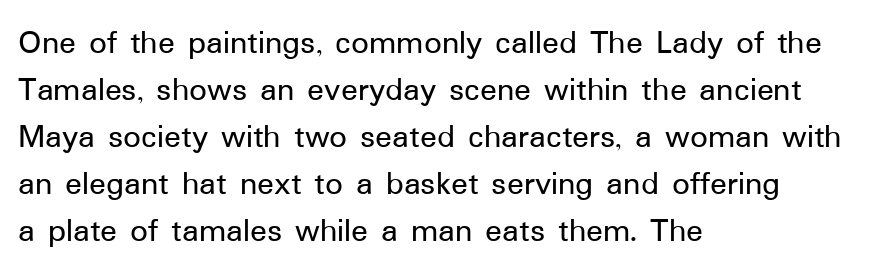
{"serif": "no", "italic": "no", "width": "normal", "stroke_contrast": "low", "x_height": "medium", "monospaced": "no", "underline": "no", "align": "left", "line_spacing": "normal", "line_spacing_ratio": 1.34, "letter_spacing": "normal", "letter_spacing_em": 0.0, "glyph_px": 35}
